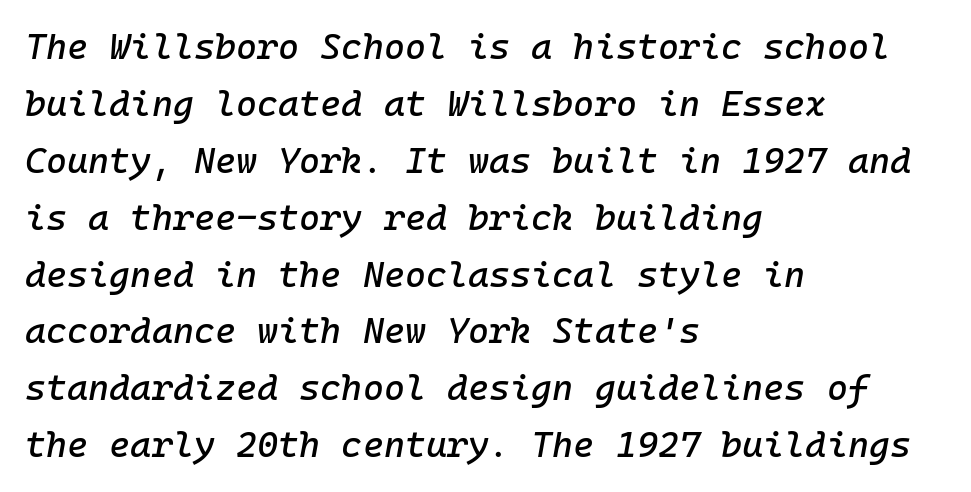
The typography opts for an oblique posture over an upright one. Whoever set this chose a conventional vertical rhythm. The tracking reads as untouched default to a designer's eye. Is this a fixed-width face? Yes — each glyph sits in an identical cell.
